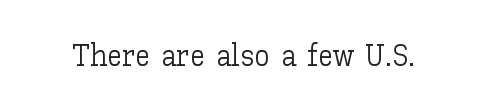
The image shows 30 px light type, upright; set normal letter spacing, not underlined; low stroke contrast and a medium x-height.
